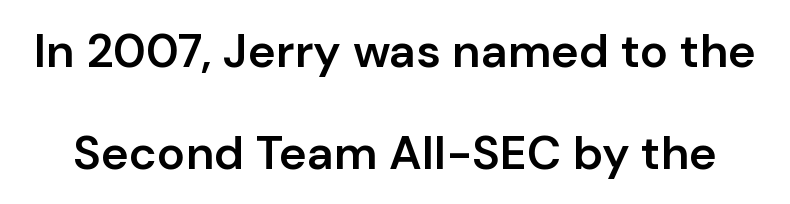
Q: Is the text bold? A: Semi-bold.
Q: Is the text italic (slanted)? A: No, it is upright.
Q: Is the typeface a serif or a sans-serif typeface? A: Sans-serif.
Q: Is the text underlined? A: No.
Q: Is the spacing between letters normal or unusually wide? A: Normal.
Q: Is the spacing between lines tight, normal or loose? A: Loose.
Q: Width (condensed, normal, or wide)? A: Normal.
Q: Stroke contrast? A: Low.
Q: x-height? A: Medium.
Q: Monospaced? A: No.
